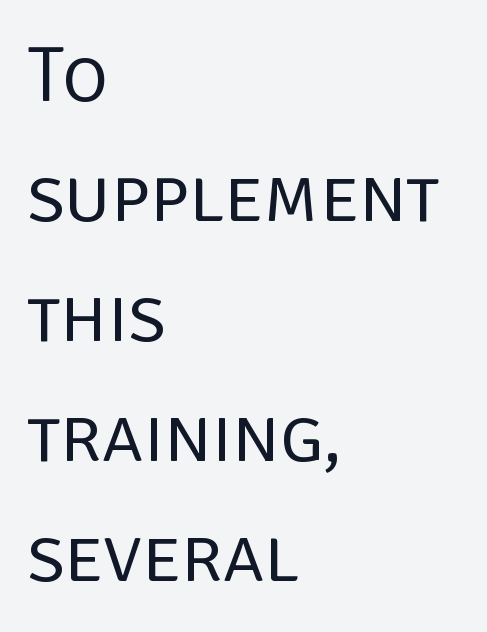
The image shows 78 px regular-weight sans-serif type, upright; set left-aligned, normal line spacing (1.54x), normal letter spacing, not underlined; low stroke contrast and a large x-height.
